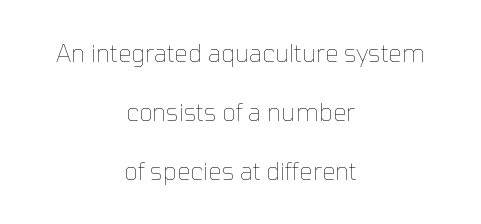
{"italic": "no", "bold": "no", "underline": "no", "align": "center", "line_spacing": "loose", "line_spacing_ratio": 2.46, "letter_spacing": "normal", "letter_spacing_em": 0.0, "glyph_px": 24}
